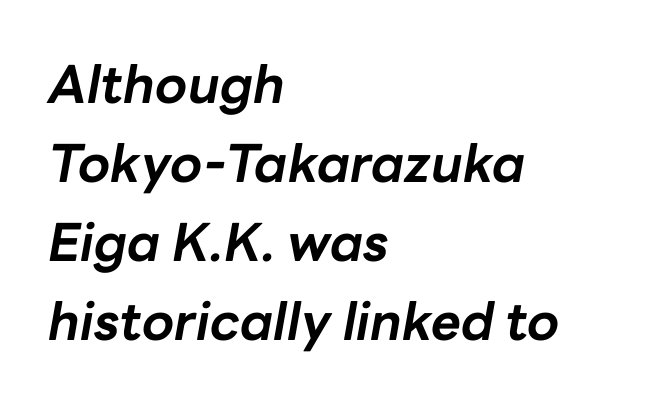
{"italic": "yes", "lean": "right", "slant_degrees": 10, "bold": "yes", "weight": "bold", "width": "normal", "stroke_contrast": "low", "x_height": "medium", "monospaced": "no", "underline": "no", "align": "left", "line_spacing": "normal", "line_spacing_ratio": 1.52, "letter_spacing": "normal", "letter_spacing_em": 0.0, "glyph_px": 52}
